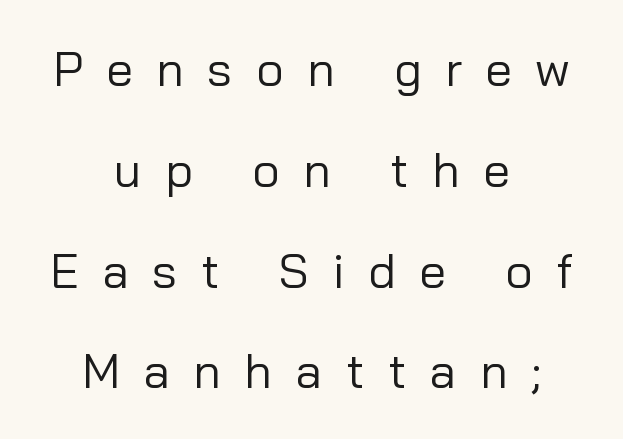
This is roman type, the default non-slanted kind. Proportional: the letters do not fall into vertical columns. Display-style spreading of the glyphs; the letterfit is very open. Both edges are ragged and mirror each other, which tells us the setting is centered. This sample uses a sans-serif face. Underline: absent.
